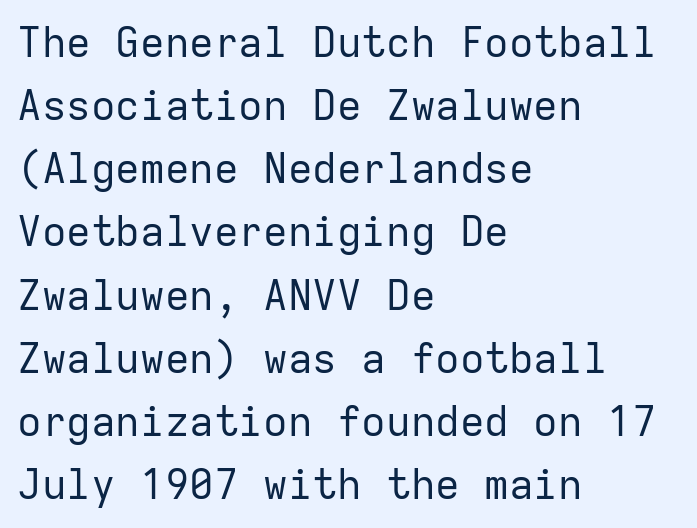
{"serif": "no", "italic": "no", "bold": "no", "weight": "regular", "width": "normal", "stroke_contrast": "low", "x_height": "medium", "monospaced": "yes", "underline": "no", "align": "left", "line_spacing": "normal", "line_spacing_ratio": 1.54, "letter_spacing": "normal", "letter_spacing_em": 0.0, "glyph_px": 41}
